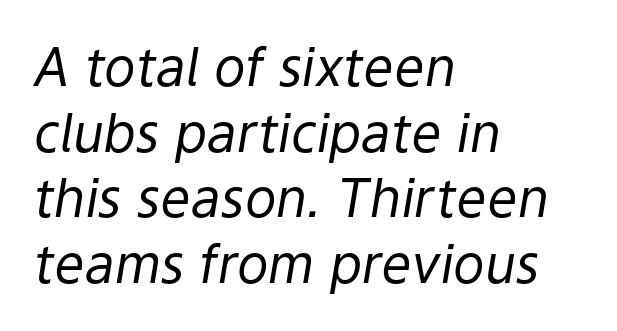
Q: Is the text bold? A: No.
Q: Is the text italic (slanted)? A: Yes, it leans right by about 9 degrees.
Q: Is the text underlined? A: No.
Q: How is the paragraph aligned? A: Left-aligned.
Q: Is the spacing between letters normal or unusually wide? A: Normal.
Q: Width (condensed, normal, or wide)? A: Normal.
Q: Stroke contrast? A: Low.
Q: x-height? A: Medium.
Q: Monospaced? A: No.
